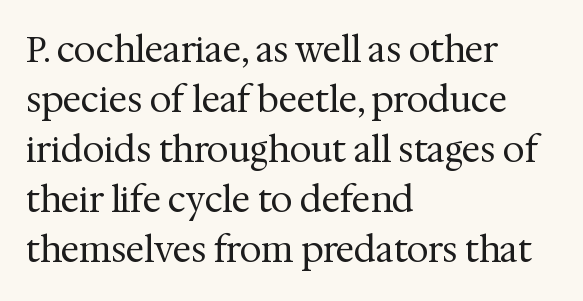
Q: Is the text bold? A: No.
Q: Is the text italic (slanted)? A: No, it is upright.
Q: Is the typeface a serif or a sans-serif typeface? A: Serif.
Q: Is the text underlined? A: No.
Q: How is the paragraph aligned? A: Left-aligned.
Q: Is the spacing between letters normal or unusually wide? A: Normal.
Q: Is the spacing between lines tight, normal or loose? A: Normal.
Q: Width (condensed, normal, or wide)? A: Normal.
Q: Stroke contrast? A: Medium.
Q: x-height? A: Medium.
Q: Monospaced? A: No.
